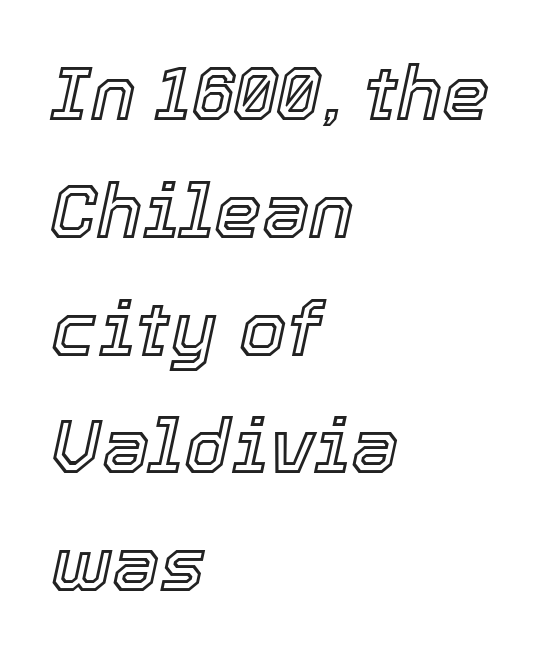
Q: Is the text italic (slanted)? A: Yes, it leans right by about 12 degrees.
Q: Is the text underlined? A: No.
Q: How is the paragraph aligned? A: Left-aligned.
Q: Is the spacing between letters normal or unusually wide? A: Normal.
Q: Is the spacing between lines tight, normal or loose? A: Normal.
Q: Width (condensed, normal, or wide)? A: Normal.
Q: x-height? A: Medium.
Q: Monospaced? A: No.
